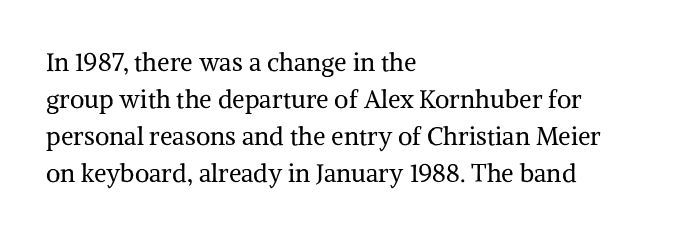
The image shows 25 px text type, upright; set left-aligned, normal line spacing (1.48x), normal letter spacing, not underlined.
